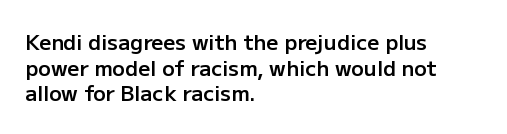
Q: Is the text bold? A: Semi-bold.
Q: Is the text italic (slanted)? A: No, it is upright.
Q: Is the text underlined? A: No.
Q: How is the paragraph aligned? A: Left-aligned.
Q: Is the spacing between letters normal or unusually wide? A: Normal.
